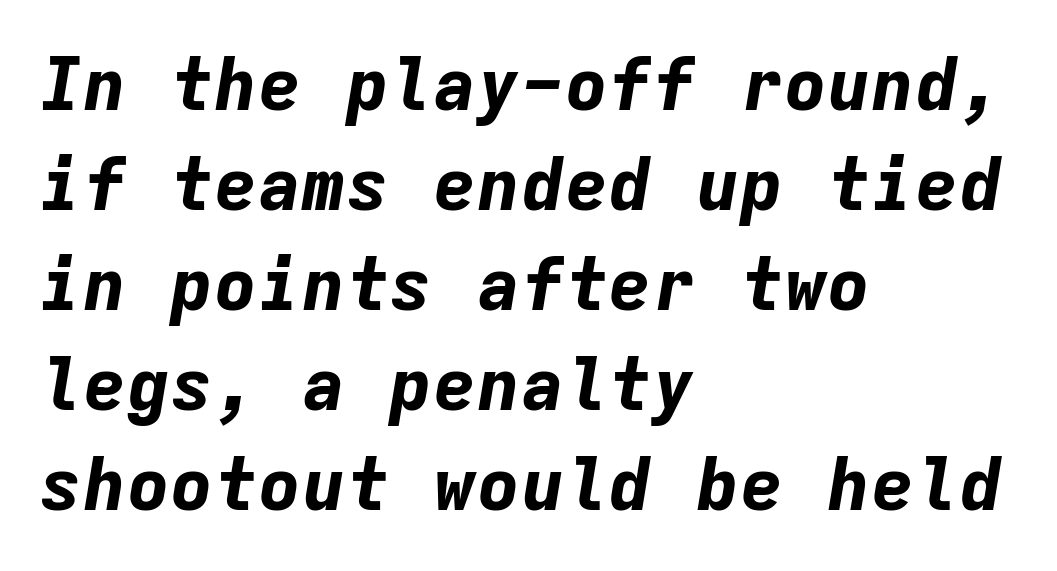
The image shows 73 px bold type, italic (leaning right), monospaced; set left-aligned, normal line spacing (1.37x), normal letter spacing, not underlined; low stroke contrast and a medium x-height.
